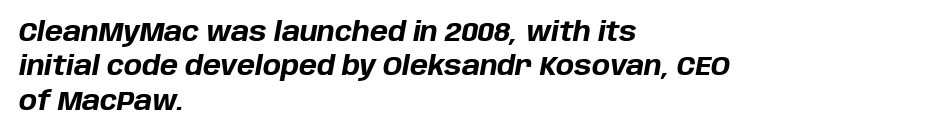
Q: Is the text bold? A: Yes.
Q: Is the text italic (slanted)? A: Yes, it leans right by about 10 degrees.
Q: Is the text underlined? A: No.
Q: How is the paragraph aligned? A: Left-aligned.
Q: Is the spacing between letters normal or unusually wide? A: Normal.
Q: Is the spacing between lines tight, normal or loose? A: Normal.
